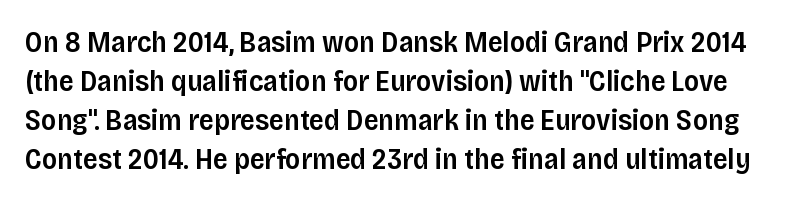
The image shows 29 px semibold sans-serif type, upright; set normal line spacing (1.35x), normal letter spacing, not underlined; low stroke contrast and a large x-height.
